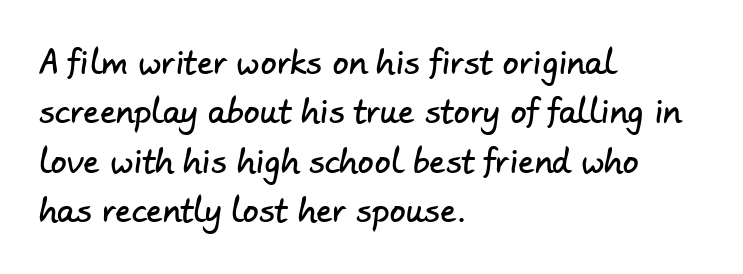
{"serif": "no", "width": "normal", "stroke_contrast": "low", "x_height": "small", "monospaced": "no", "underline": "no", "align": "left", "line_spacing": "normal", "line_spacing_ratio": 1.54, "letter_spacing": "normal", "letter_spacing_em": 0.0, "glyph_px": 32}
